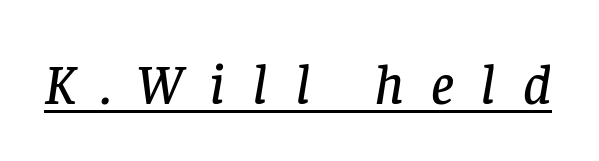
The whole block is typeset with a tilt. Short note: letters widely spaced. Emphasis is given by a line drawn under the lettering. Each letter keeps its own natural width here, so spacing adapts to shape.
